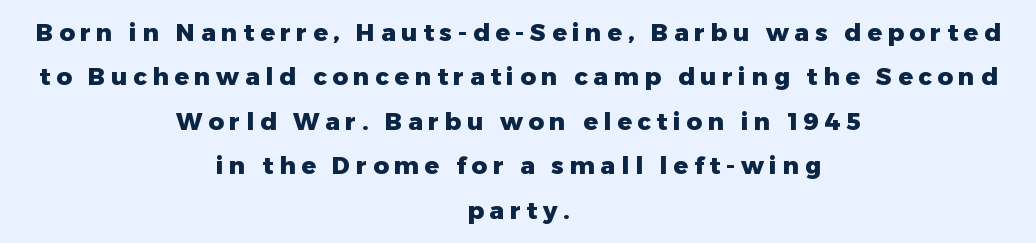
The image shows 24 px bold type, upright; set centered, line spacing 1.85x, unusually wide letter spacing (+0.24 em), not underlined.
